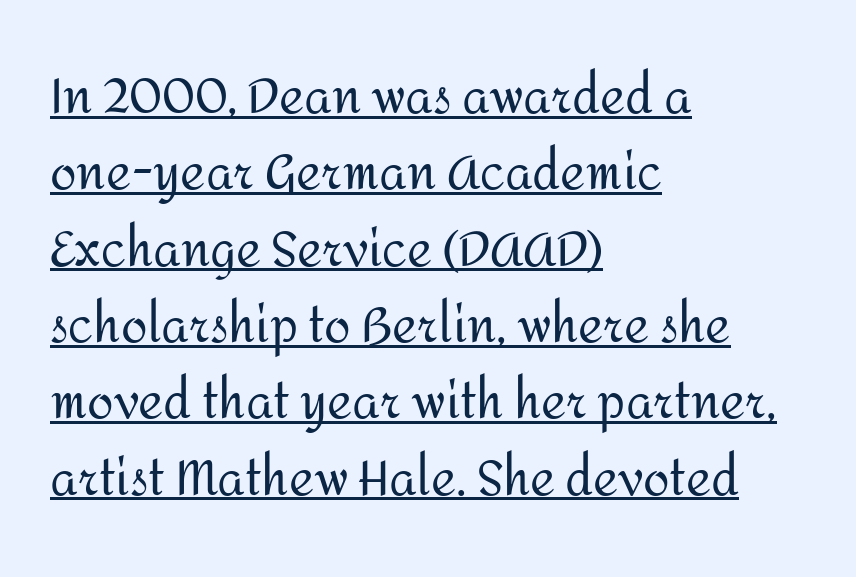
The image shows 48 px regular-weight sans-serif type, upright; set left-aligned, normal line spacing (1.59x), normal letter spacing, underlined; medium stroke contrast and a medium x-height.
